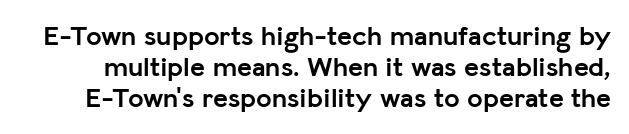
Is there any slant? The stems are plumb. In terms of letterspacing, this is plain default setting. Each glyph is drawn with heavy, bold strokes. Any mark beneath the type? The region is blank. You could barely slide anything between these rows.
